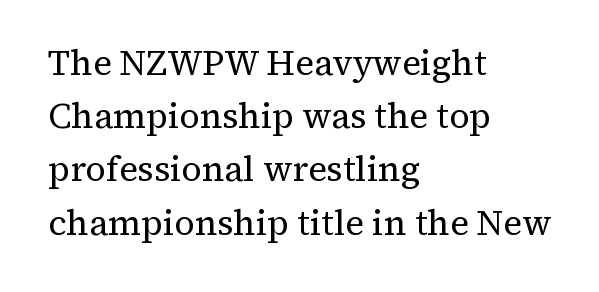
Q: Is the text bold? A: No.
Q: Is the text italic (slanted)? A: No, it is upright.
Q: Is the typeface a serif or a sans-serif typeface? A: Serif.
Q: Is the text underlined? A: No.
Q: How is the paragraph aligned? A: Left-aligned.
Q: Is the spacing between letters normal or unusually wide? A: Normal.
Q: Is the spacing between lines tight, normal or loose? A: Normal.
Q: Width (condensed, normal, or wide)? A: Normal.
Q: Stroke contrast? A: Medium.
Q: x-height? A: Medium.
Q: Monospaced? A: No.
